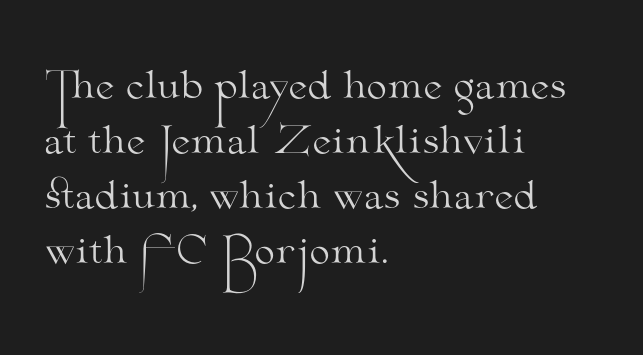
{"serif": "yes", "italic": "no", "bold": "no", "weight": "light", "width": "wide", "stroke_contrast": "medium", "x_height": "small", "monospaced": "no", "underline": "no", "align": "left", "line_spacing": "normal", "line_spacing_ratio": 1.49, "letter_spacing": "normal", "letter_spacing_em": 0.0, "glyph_px": 37}
